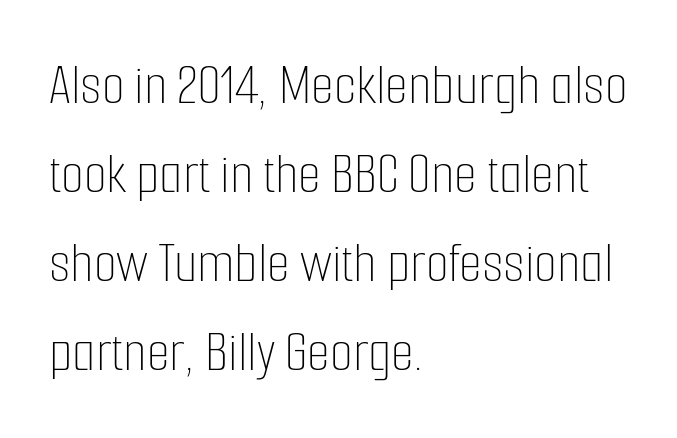
{"italic": "no", "bold": "no", "weight": "thin", "width": "condensed", "stroke_contrast": "low", "x_height": "medium", "monospaced": "no", "underline": "no", "align": "left", "line_spacing": "normal", "line_spacing_ratio": 1.51, "letter_spacing": "normal", "letter_spacing_em": 0.0, "glyph_px": 59}
